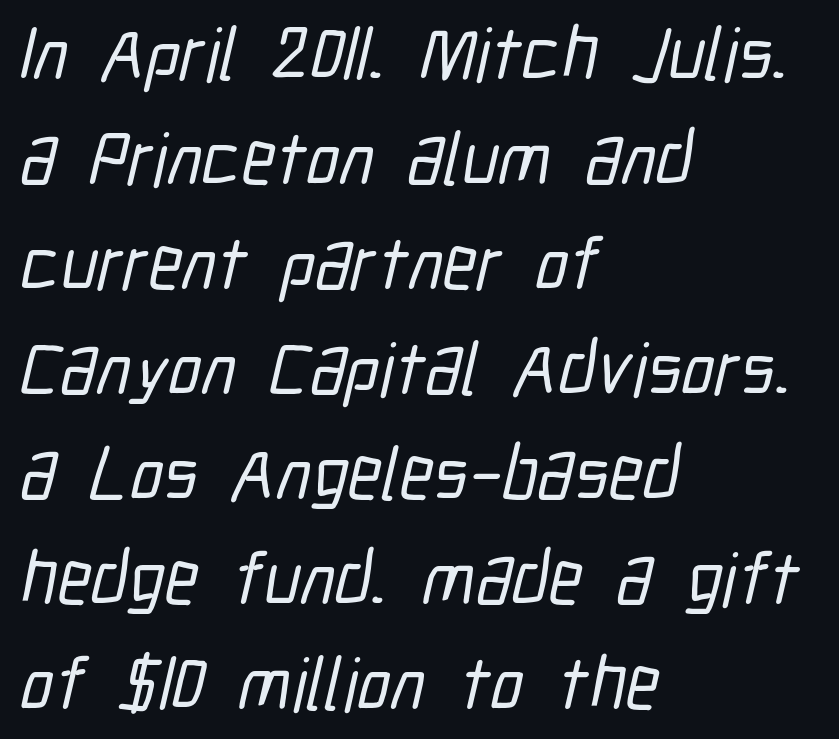
Glyph-to-glyph distance matches everyday printed text. Is this a fixed-width face? No — the glyphs have proportional, varying widths. Unmarked baselines from the first word to the last. One-word summary of the alignment: left. The passage shown stacks its lines at a standard gap.
